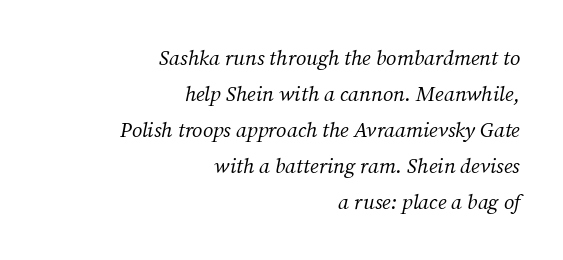
Q: Is the text bold? A: No.
Q: Is the text italic (slanted)? A: Yes, it leans right by about 12 degrees.
Q: Is the text underlined? A: No.
Q: How is the paragraph aligned? A: Right-aligned.
Q: Is the spacing between letters normal or unusually wide? A: Normal.
